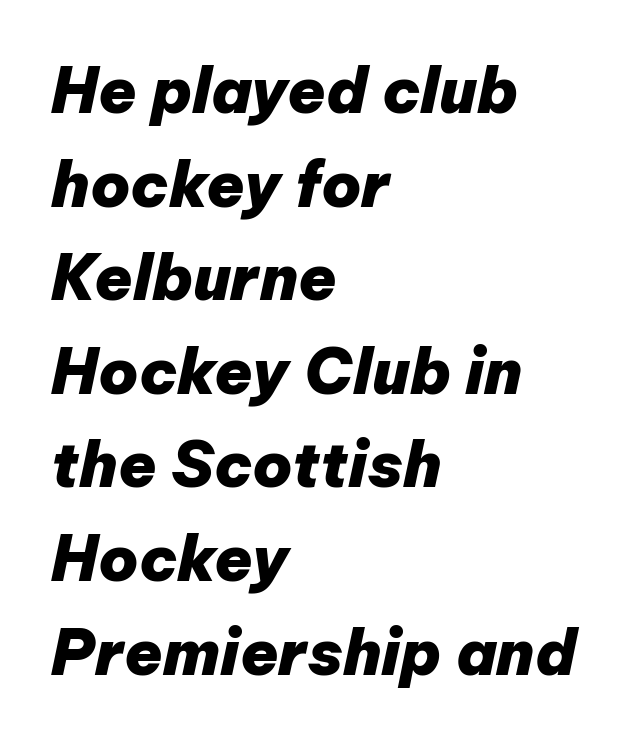
{"italic": "yes", "lean": "right", "slant_degrees": 12, "bold": "yes", "weight": "heavy", "width": "normal", "stroke_contrast": "low", "x_height": "medium", "monospaced": "no", "underline": "no", "align": "left", "line_spacing": "normal", "line_spacing_ratio": 1.51, "letter_spacing": "normal", "letter_spacing_em": 0.0, "glyph_px": 62}
